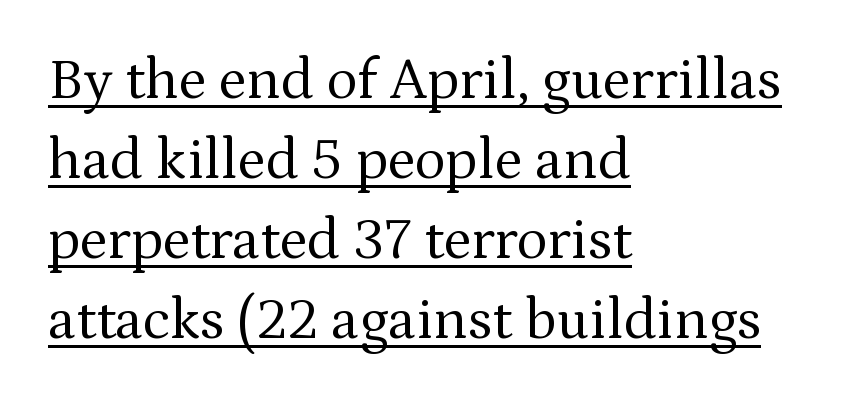
The image shows 58 px regular-weight serif type, upright; set left-aligned, normal line spacing (1.38x), normal letter spacing, underlined; medium stroke contrast and a medium x-height.
